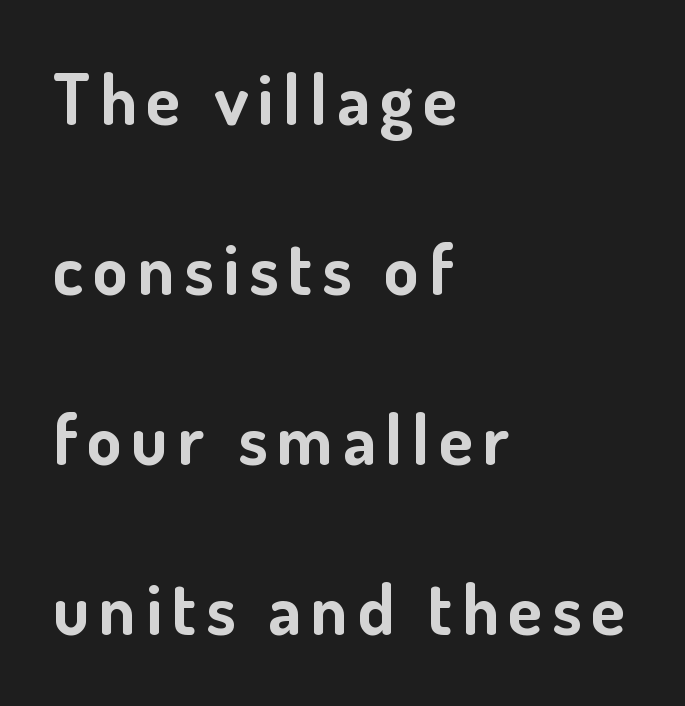
{"serif": "no", "italic": "no", "bold": "yes", "weight": "bold", "width": "normal", "stroke_contrast": "low", "x_height": "small", "monospaced": "no", "underline": "no", "align": "left", "line_spacing": "loose", "line_spacing_ratio": 2.43, "glyph_px": 70}
